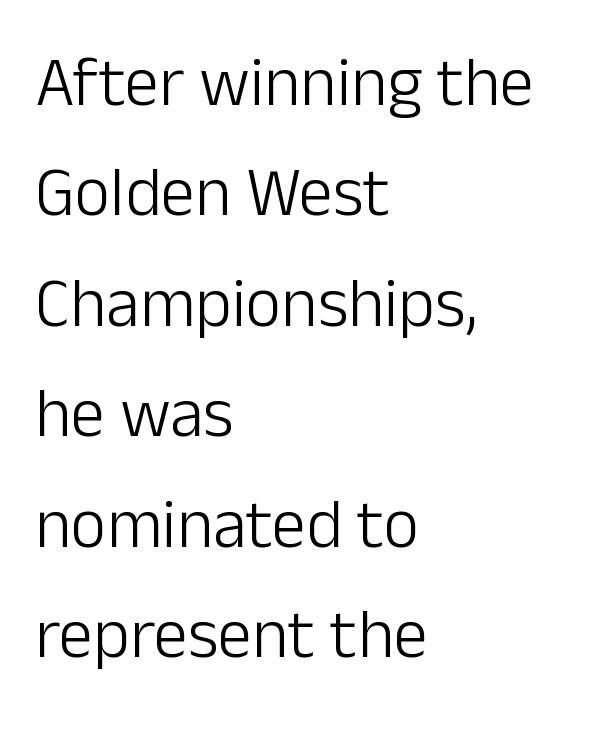
The image shows 69 px light sans-serif type, upright; set left-aligned, normal line spacing (1.6x), normal letter spacing, not underlined; low stroke contrast and a medium x-height.
